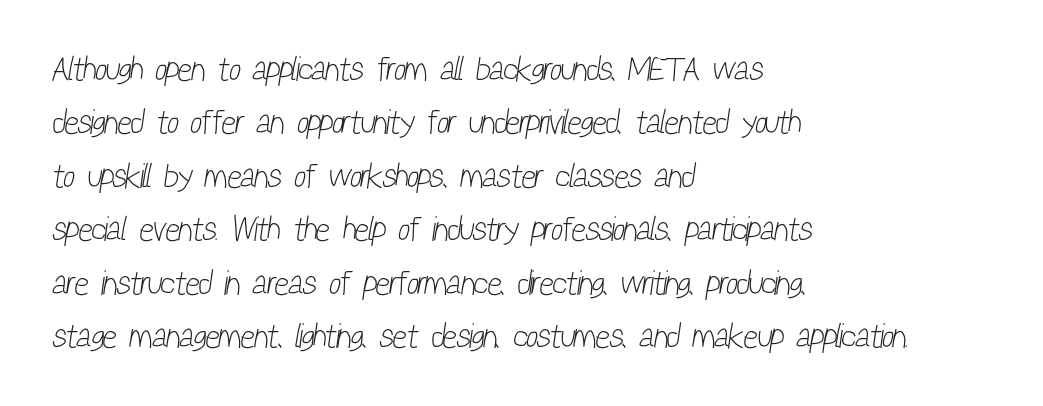
{"serif": "no", "bold": "no", "weight": "light", "width": "condensed", "stroke_contrast": "low", "x_height": "medium", "monospaced": "no", "underline": "no", "align": "left", "line_spacing": "normal", "line_spacing_ratio": 1.57, "letter_spacing": "normal", "letter_spacing_em": 0.0, "glyph_px": 34}
